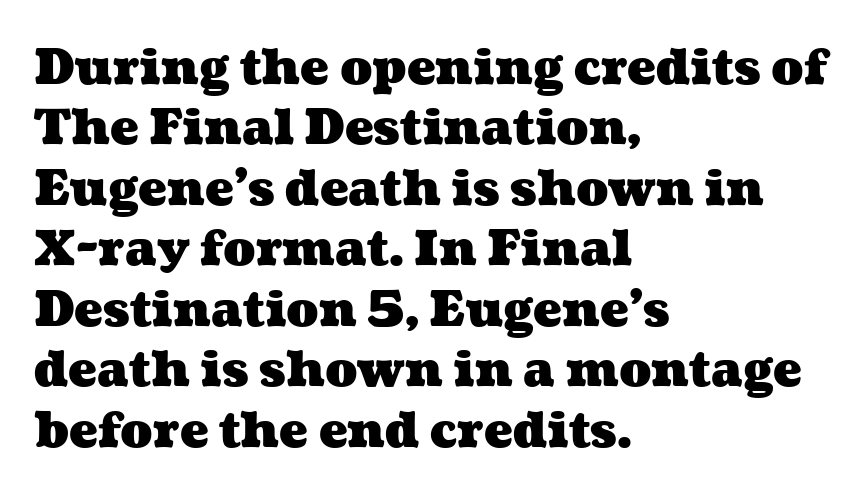
Q: Is the text bold? A: Yes.
Q: Is the text underlined? A: No.
Q: How is the paragraph aligned? A: Left-aligned.
Q: Is the spacing between letters normal or unusually wide? A: Normal.
Q: Is the spacing between lines tight, normal or loose? A: Normal.
Q: Width (condensed, normal, or wide)? A: Wide.
Q: Stroke contrast? A: Medium.
Q: x-height? A: Medium.
Q: Monospaced? A: No.
